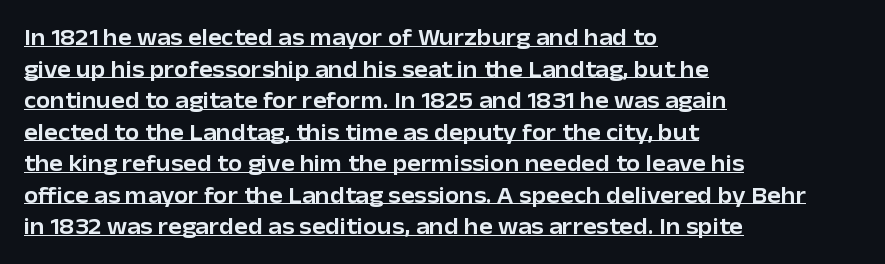
The image shows 23 px text type, upright; set left-aligned, normal line spacing (1.37x), normal letter spacing, underlined.
